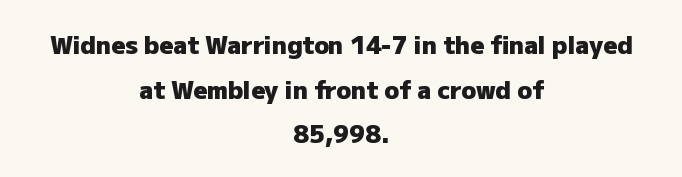
Quick note: not italic, upright. The typesetter chose a symmetrical, centered arrangement here. The area under the type is left untouched. Does extra space separate the letters? No, they use regular spacing. The font is running at its bold setting.
